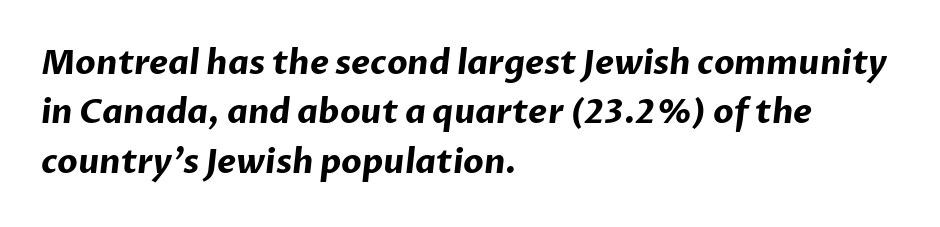
{"serif": "no", "bold": "yes", "weight": "bold", "width": "normal", "stroke_contrast": "low", "x_height": "medium", "monospaced": "no", "underline": "no", "align": "left", "line_spacing": "normal", "line_spacing_ratio": 1.5, "letter_spacing": "normal", "letter_spacing_em": 0.0, "glyph_px": 33}
